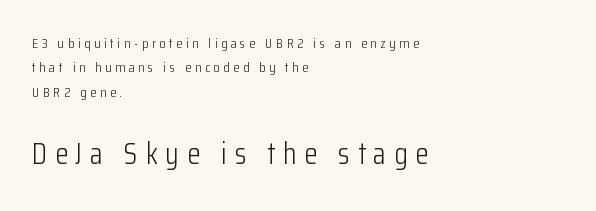
The image shows 30 px light, condensed sans-serif type, upright; set left-aligned, line spacing 1.74x, unusually wide letter spacing (+0.26 em), not underlined; the second (bottom) block is 2.14x larger; low stroke contrast and a medium x-height.
